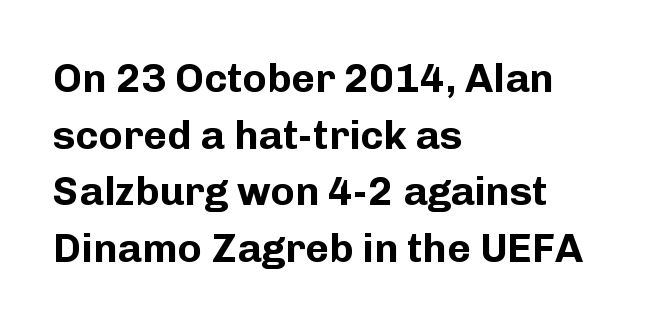
The image shows 41 px bold sans-serif type, upright; set left-aligned, normal line spacing (1.38x), normal letter spacing, not underlined; low stroke contrast and a medium x-height.
